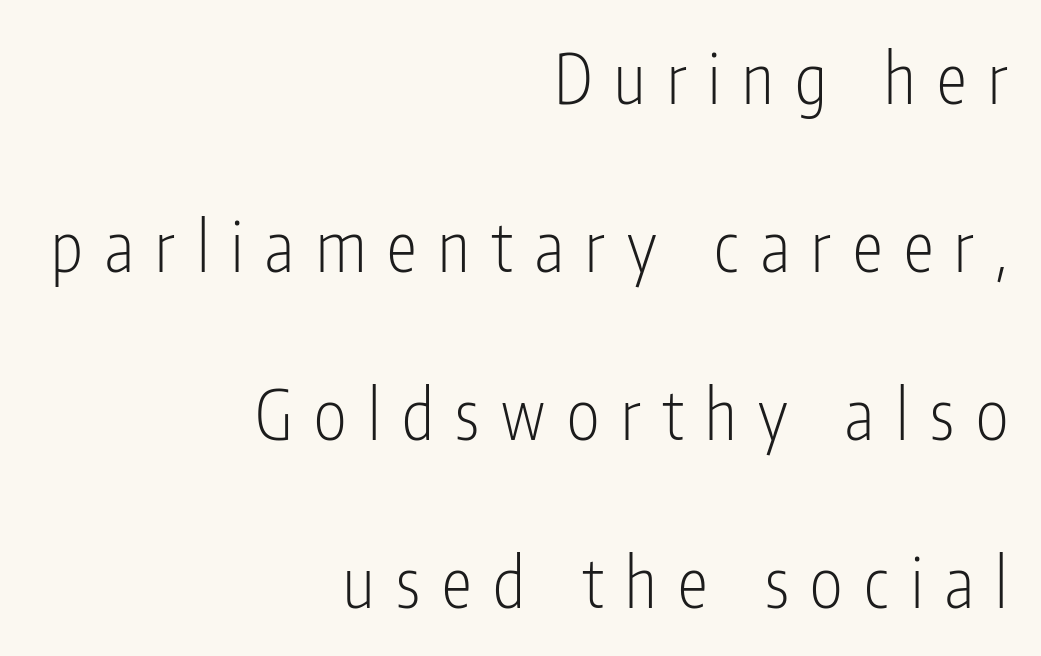
Line endings align vertically; line beginnings do not. Proportional: the letters do not fall into vertical columns. The rendering inserts visible extra space after every character. In terms of posture, this sample is upright.
